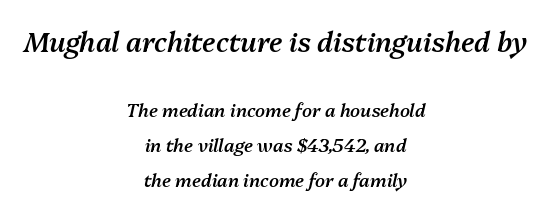
Q: Is the text bold? A: Semi-bold.
Q: Is the text italic (slanted)? A: Yes, it leans right by about 13 degrees.
Q: Is the text underlined? A: No.
Q: How is the paragraph aligned? A: Centered.
Q: Is the spacing between letters normal or unusually wide? A: Normal.
Q: Is the spacing between lines tight, normal or loose? A: Loose.
Q: Which block of text is set in a larger size, the first (top) or the second (bottom)? A: The first (top) one.
